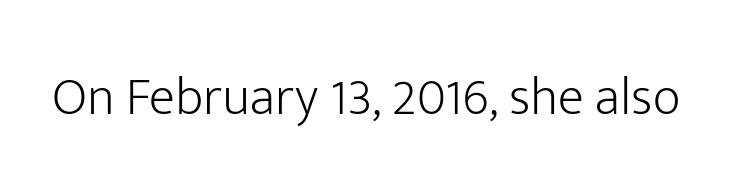
Grotesque or geometric, the face here clearly has no serifs. These lines are rendered in a variable-pitch font. Italic? Not at all — the glyphs are vertical. The cut favours lightness, reaching ordinary text weight at its darkest. In terms of letterspacing, this is plain default setting. Nobody drew a line under any word here.
